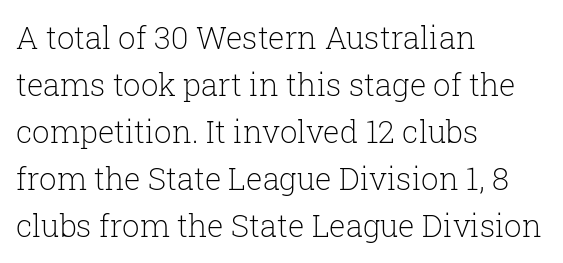
The image shows 31 px light serif type, upright; set left-aligned, normal line spacing (1.52x), normal letter spacing, not underlined; low stroke contrast and a medium x-height.
